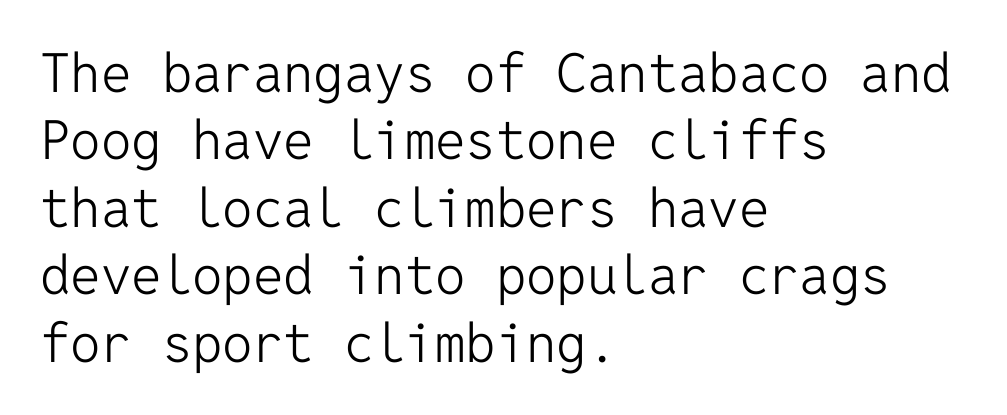
{"serif": "no", "italic": "no", "bold": "no", "weight": "light", "width": "normal", "stroke_contrast": "low", "x_height": "medium", "monospaced": "yes", "underline": "no", "align": "left", "line_spacing": "normal", "line_spacing_ratio": 1.25, "letter_spacing": "normal", "letter_spacing_em": 0.0, "glyph_px": 54}
